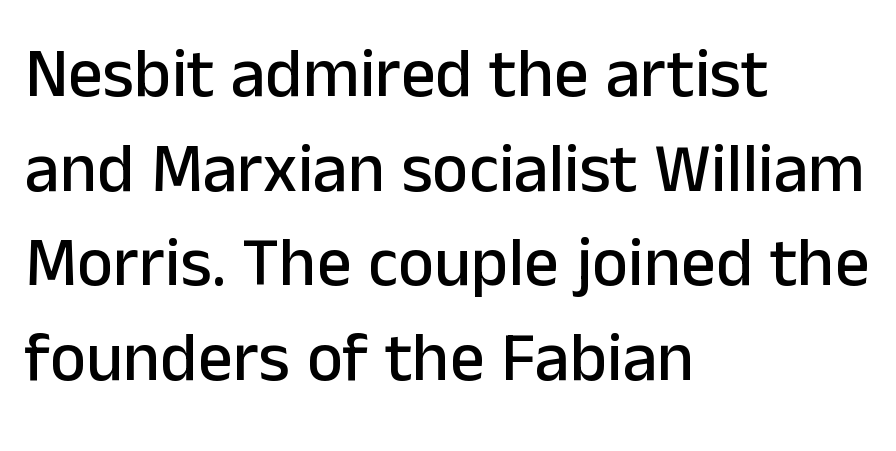
The image shows 69 px sans-serif type, upright; set left-aligned, normal line spacing (1.37x), normal letter spacing, not underlined; low stroke contrast and a medium x-height.
